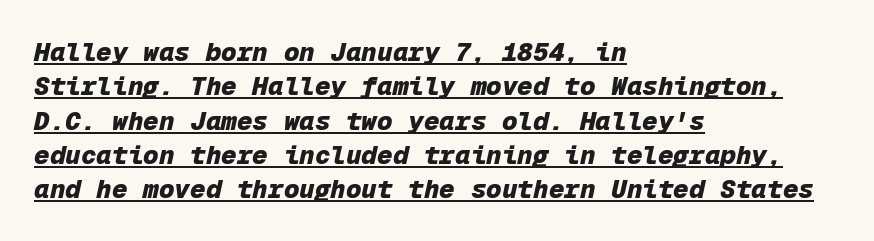
{"italic": "yes", "lean": "right", "slant_degrees": 12, "bold": "yes", "underline": "yes", "align": "left", "line_spacing": "normal", "line_spacing_ratio": 1.32, "letter_spacing": "normal", "letter_spacing_em": 0.0, "glyph_px": 26}
